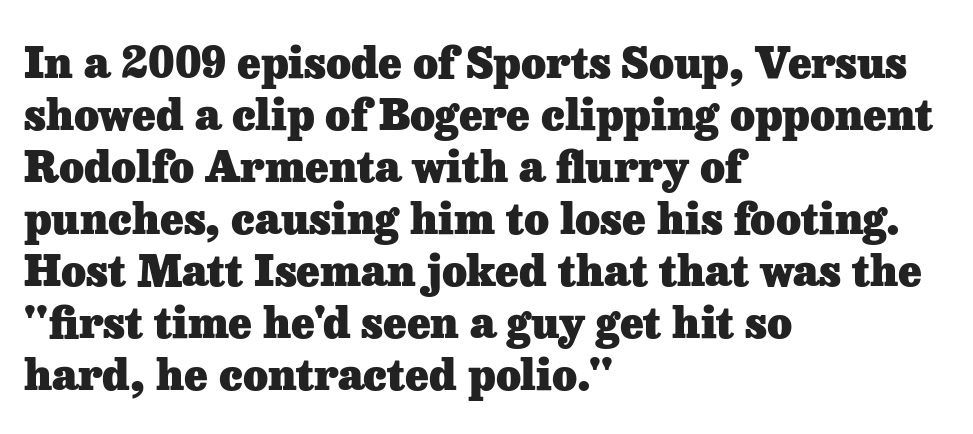
{"serif": "yes", "italic": "no", "bold": "yes", "weight": "heavy", "width": "normal", "stroke_contrast": "low", "x_height": "medium", "monospaced": "no", "underline": "no", "align": "left", "line_spacing_ratio": 1.21, "letter_spacing": "normal", "letter_spacing_em": 0.0, "glyph_px": 43}
